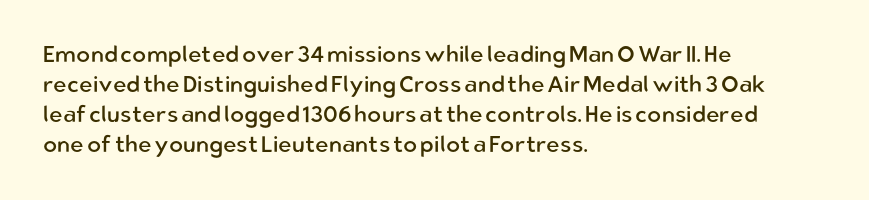
The lines are quadded left. The font sits on the lighter half of the weight spectrum, regular included. Tracking here is standard; glyphs follow each other at the usual distance. Italic? Not at all — the glyphs are vertical. Rule under the text: the space is simply empty.
